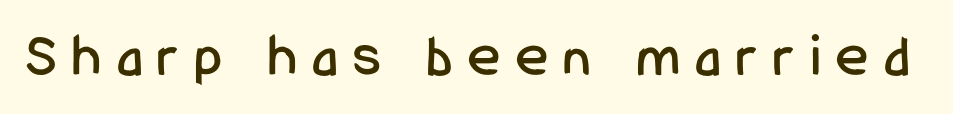
{"serif": "no", "italic": "no", "width": "condensed", "stroke_contrast": "low", "x_height": "medium", "monospaced": "no", "underline": "no", "letter_spacing": "wide", "letter_spacing_em": 0.26, "glyph_px": 61}
